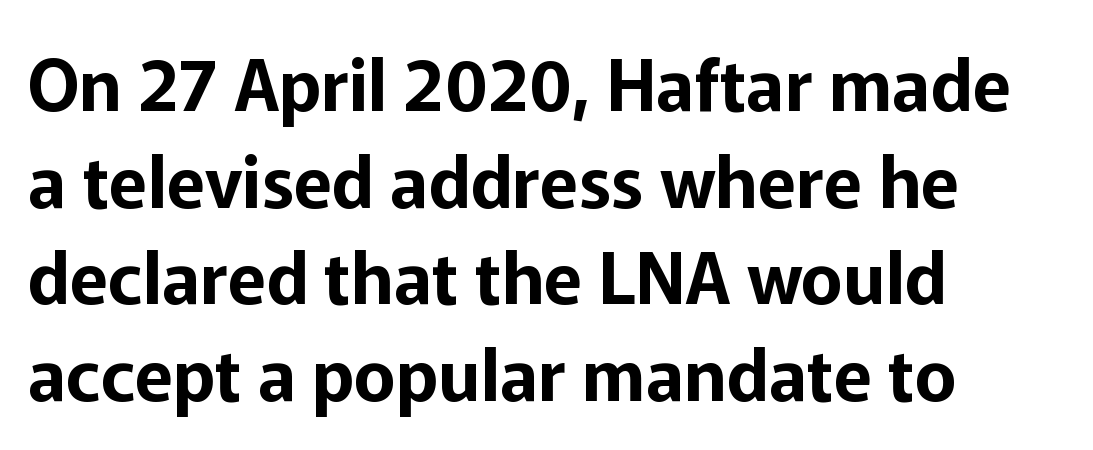
Q: Is the text italic (slanted)? A: No, it is upright.
Q: Is the typeface a serif or a sans-serif typeface? A: Sans-serif.
Q: Is the text underlined? A: No.
Q: How is the paragraph aligned? A: Left-aligned.
Q: Is the spacing between letters normal or unusually wide? A: Normal.
Q: Is the spacing between lines tight, normal or loose? A: Normal.
Q: Width (condensed, normal, or wide)? A: Normal.
Q: Stroke contrast? A: Low.
Q: x-height? A: Medium.
Q: Monospaced? A: No.
